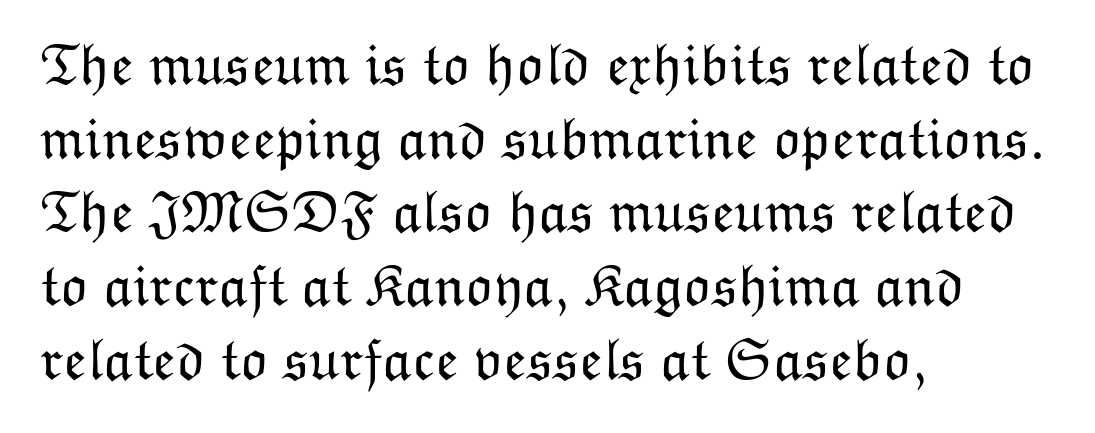
{"italic": "no", "bold": "no", "weight": "light", "width": "normal", "stroke_contrast": "low", "x_height": "medium", "monospaced": "no", "underline": "no", "align": "left", "line_spacing": "normal", "line_spacing_ratio": 1.25, "letter_spacing": "normal", "letter_spacing_em": 0.0, "glyph_px": 59}
